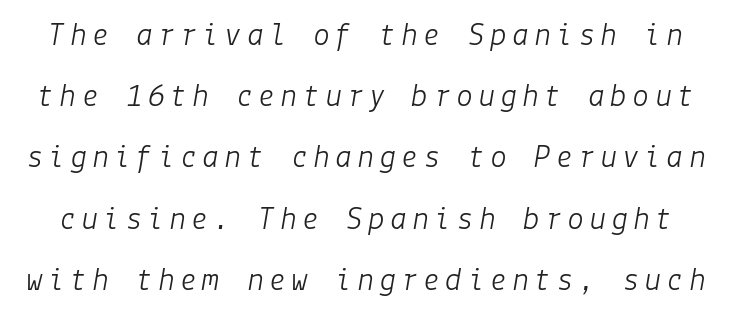
{"italic": "yes", "lean": "right", "slant_degrees": 9, "bold": "no", "weight": "light", "width": "normal", "stroke_contrast": "low", "x_height": "medium", "underline": "no", "line_spacing_ratio": 1.8, "glyph_px": 34}
